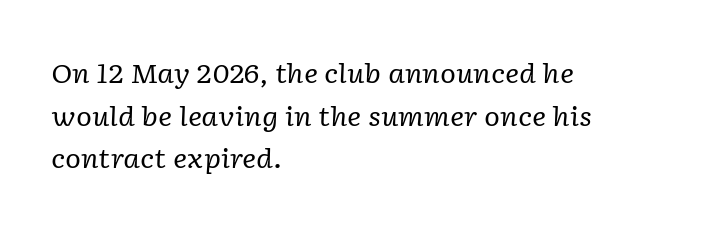
{"italic": "yes", "lean": "right", "slant_degrees": 2, "bold": "no", "underline": "no", "align": "left", "line_spacing": "normal", "line_spacing_ratio": 1.58, "letter_spacing": "normal", "letter_spacing_em": 0.0, "glyph_px": 27}
